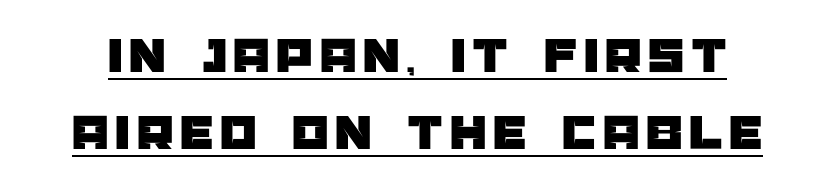
{"serif": "no", "italic": "no", "width": "normal", "stroke_contrast": "low", "x_height": "large", "monospaced": "no", "underline": "yes", "line_spacing": "normal", "line_spacing_ratio": 1.48, "glyph_px": 52}
